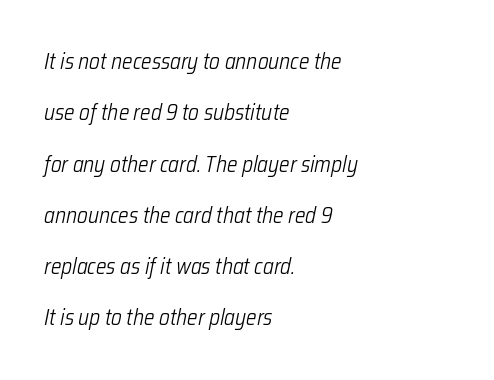
Rendered with sloped, italic letterforms. Has an underline been added? It has not. Successive baselines arrive slowly, with a big drop between each. No letter is thick-stroked: the sample isn't bold. Students, note that the glyphs here touch the page at normal intervals. In CSS terms this would be text-align: left.
